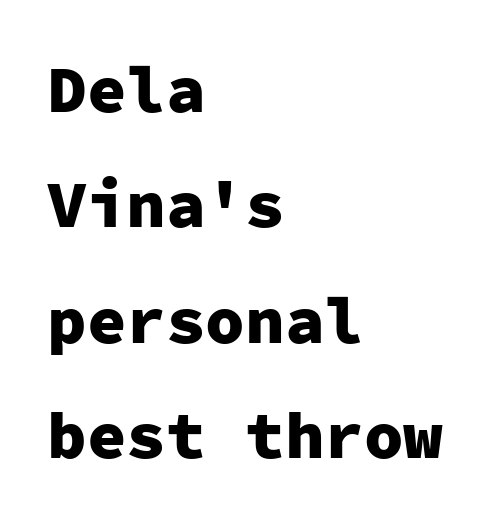
Q: Is the text bold? A: Yes.
Q: Is the text italic (slanted)? A: No, it is upright.
Q: Is the typeface a serif or a sans-serif typeface? A: Sans-serif.
Q: Is the text underlined? A: No.
Q: How is the paragraph aligned? A: Left-aligned.
Q: Is the spacing between letters normal or unusually wide? A: Normal.
Q: Width (condensed, normal, or wide)? A: Normal.
Q: Stroke contrast? A: Low.
Q: x-height? A: Medium.
Q: Monospaced? A: Yes.
